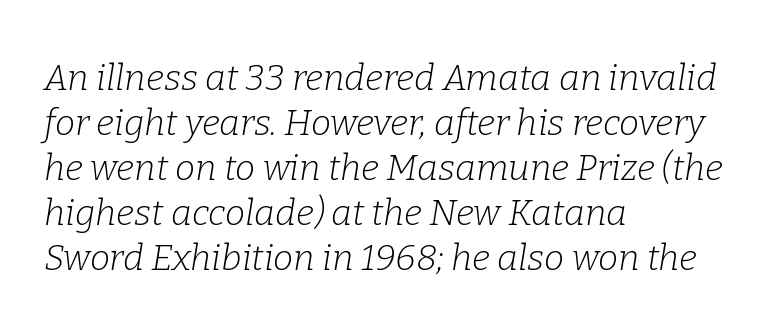
Beneath every word, the page is bare. These lines are rendered in a variable-pitch font. Unlike a clean sans, this face finishes its strokes with serifs. The gaps between neighbouring characters are ordinary and unremarkable. The letters are slanted; this is an italic face.
